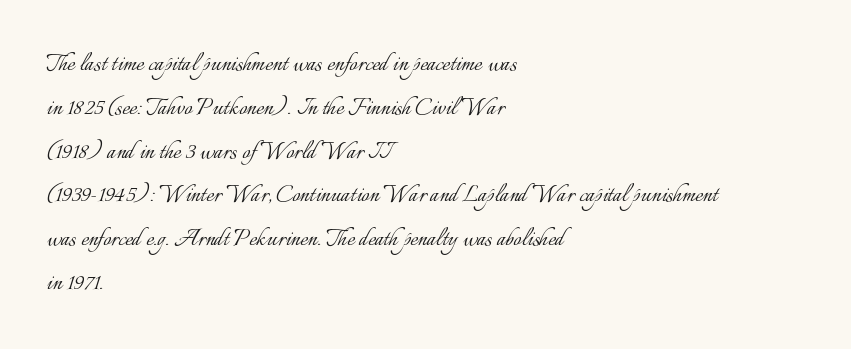
Every row of glyphs begins at an identical x-position on the left. Caption: face not bold, strokes unweighted. Spacing verdict: proportional, widths tailored to each character. One glance says typical: line gaps are just what's usual. Beneath every word, the page is bare.
